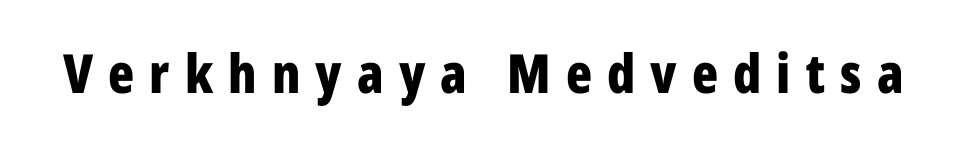
Unmarked baselines from the first word to the last. Tall strokes in this sample are plumb rather than angled. You'd pick this weight for a headline — it's a proper bold. A typesetter would call this heavily tracked-out type. Nothing sits at the stroke ends, so this counts as sans-serif.
